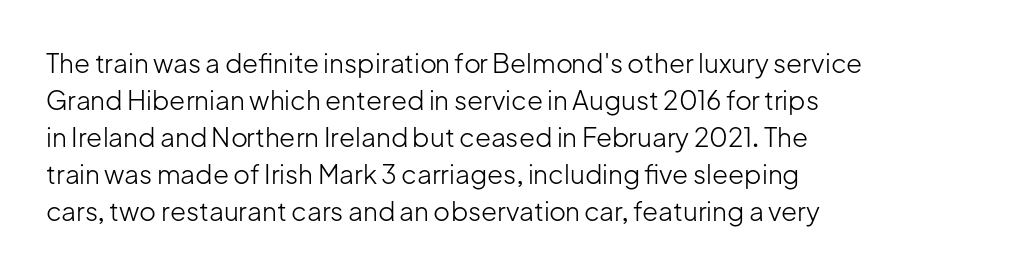
Q: Is the text bold? A: No.
Q: Is the text italic (slanted)? A: No, it is upright.
Q: Is the text underlined? A: No.
Q: How is the paragraph aligned? A: Left-aligned.
Q: Is the spacing between letters normal or unusually wide? A: Normal.
Q: Is the spacing between lines tight, normal or loose? A: Normal.
